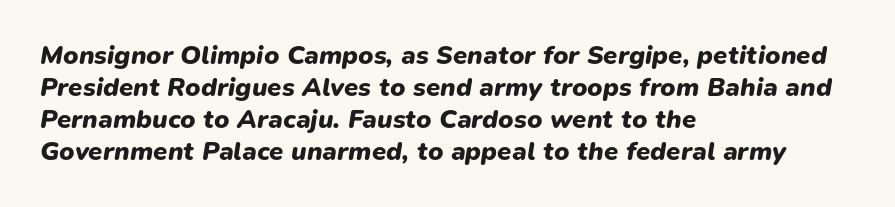
Between one letter and the next there's only the usual sliver of space. Layout note: lines flush left. Does the weight exceed regular? Yes, all the way to bold. The words here are not underlined.
